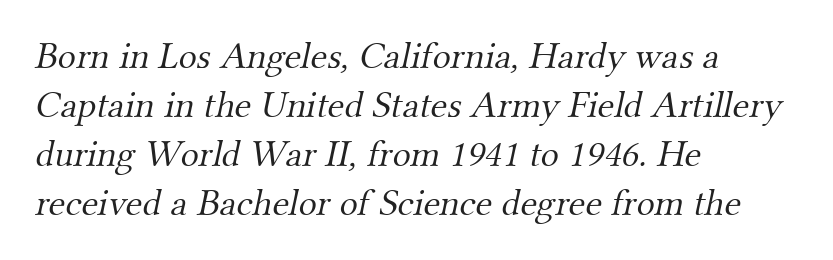
{"serif": "yes", "bold": "no", "weight": "light", "width": "normal", "stroke_contrast": "medium", "x_height": "small", "monospaced": "no", "underline": "no", "align": "left", "line_spacing": "normal", "line_spacing_ratio": 1.29, "letter_spacing": "normal", "letter_spacing_em": 0.0, "glyph_px": 38}
